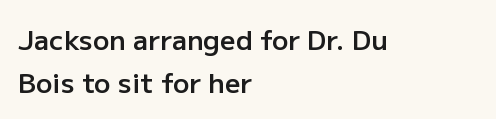
The characters look somewhat weighty, a semibold short of true bold. This sample uses an upright cut, with every glyph sitting square on the baseline. The horizontal fit of the characters is conventional and even. The ragged edge is on the right, which tells us the setting is flush left. This block has exactly the height ordinary leading produces. Glance below the letters and you will spot only blank space.
